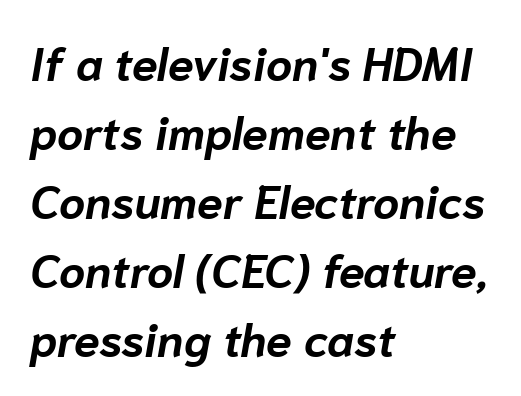
Each glyph is drawn with heavy, bold strokes. In CSS terms this would be text-align: left. This is oblique type, the kind used for emphasis or titles. The strip under each line holds only bare page. Students, observe: this is what conventionally led text looks like. You could call the tracking neutral — neither tight nor loose.
